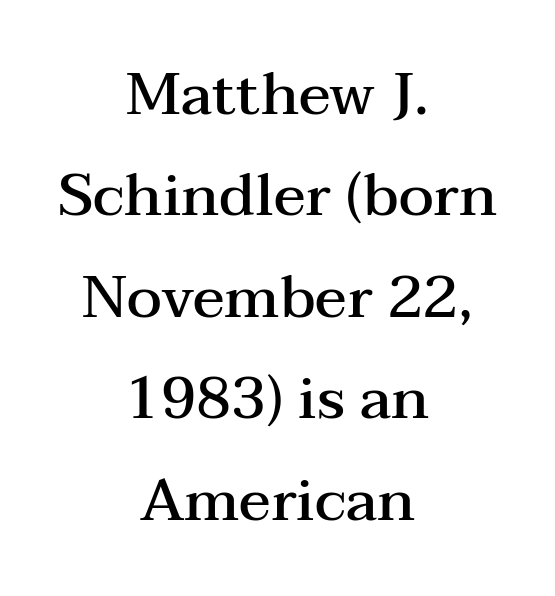
Does the type have serifs? Yes, each stem ends in a small foot. The typesetting leans somewhat heavy: a semibold. The letters sit at their default tracking, neither squeezed nor spread. Horizontally, the lines are justified to the midpoint only.
